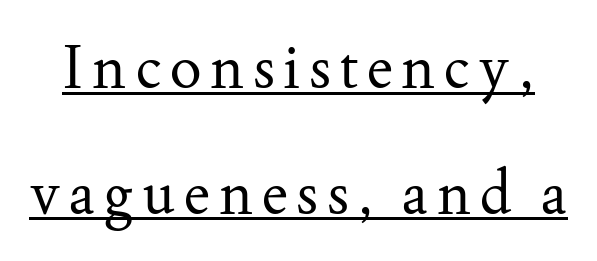
A baseline rule has been typeset under these characters. Do the characters align in a grid? No, the font is proportional. Font category for this specimen: serif. If you drew a line through each stem, it would be perfectly vertical.
